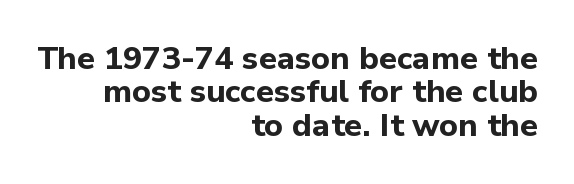
Q: Is the text bold? A: Yes.
Q: Is the text italic (slanted)? A: No, it is upright.
Q: Is the typeface a serif or a sans-serif typeface? A: Sans-serif.
Q: Is the text underlined? A: No.
Q: How is the paragraph aligned? A: Right-aligned.
Q: Is the spacing between letters normal or unusually wide? A: Normal.
Q: Is the spacing between lines tight, normal or loose? A: Tight.
Q: Width (condensed, normal, or wide)? A: Normal.
Q: Stroke contrast? A: Low.
Q: x-height? A: Medium.
Q: Monospaced? A: No.
